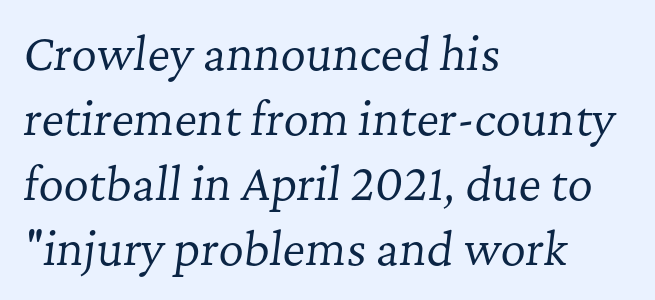
{"serif": "yes", "italic": "yes", "lean": "right", "slant_degrees": 7, "bold": "no", "weight": "regular", "width": "normal", "stroke_contrast": "low", "x_height": "medium", "monospaced": "no", "underline": "no", "align": "left", "line_spacing": "normal", "line_spacing_ratio": 1.48, "letter_spacing": "normal", "letter_spacing_em": 0.0, "glyph_px": 44}
